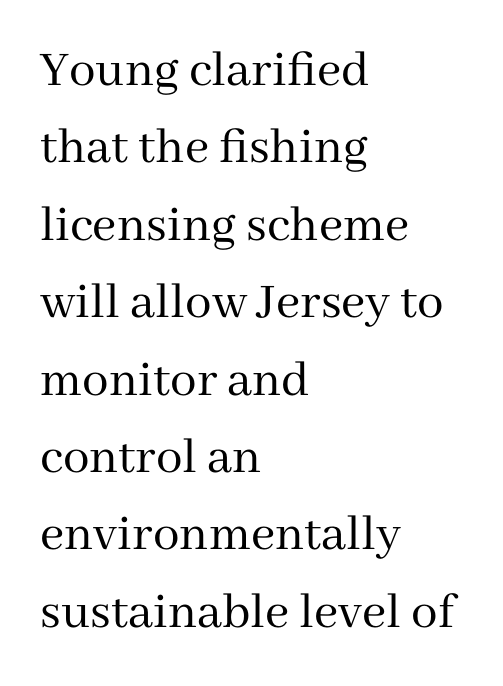
Q: Is the text bold? A: No.
Q: Is the text italic (slanted)? A: No, it is upright.
Q: Is the typeface a serif or a sans-serif typeface? A: Serif.
Q: Is the text underlined? A: No.
Q: How is the paragraph aligned? A: Left-aligned.
Q: Is the spacing between letters normal or unusually wide? A: Normal.
Q: Is the spacing between lines tight, normal or loose? A: Normal.
Q: Width (condensed, normal, or wide)? A: Normal.
Q: Stroke contrast? A: Medium.
Q: x-height? A: Medium.
Q: Monospaced? A: No.
